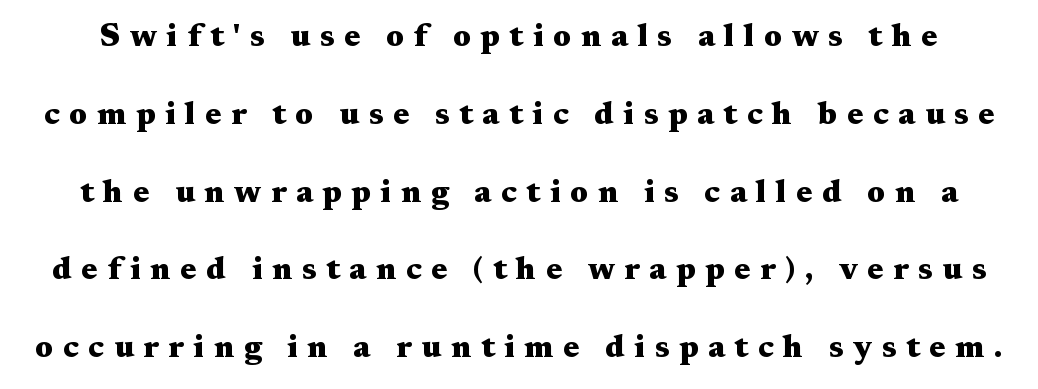
The image shows 32 px heavy, wide serif type, upright; set loose line spacing (2.43x), unusually wide letter spacing (+0.3 em), not underlined; medium stroke contrast and a medium x-height.
